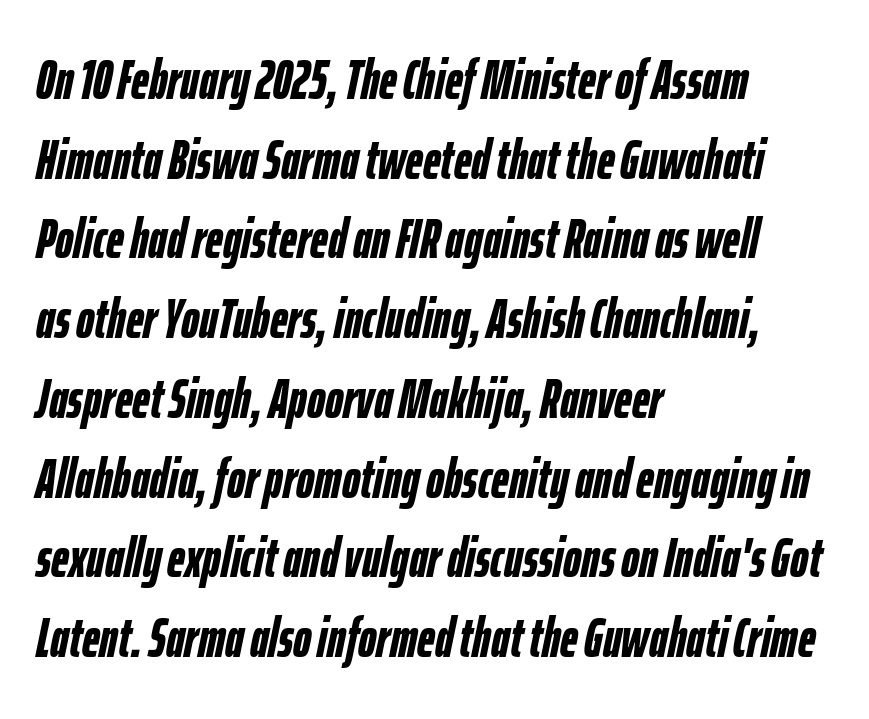
Interline gaps are of average width in this sample. Heavy, bold letterforms. The line texture is even and compact thanks to regular tracking. Has an underline been added? It has not.
